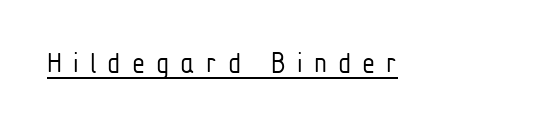
The image shows 30 px light, condensed sans-serif type, upright; set unusually wide letter spacing (+0.37 em), underlined; low stroke contrast and a medium x-height.
